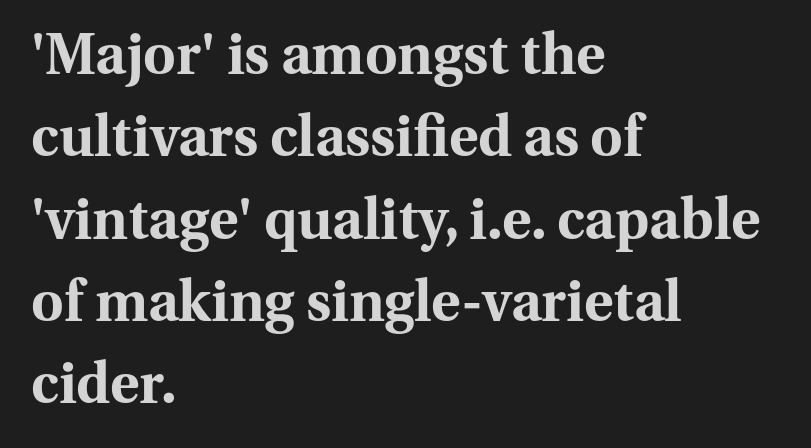
Any mark beneath the type? The region is blank. The passage shown has conventional tracking throughout. These lines are set flush left with a ragged right edge. Examine the stroke ends and you'll spot serifs.
